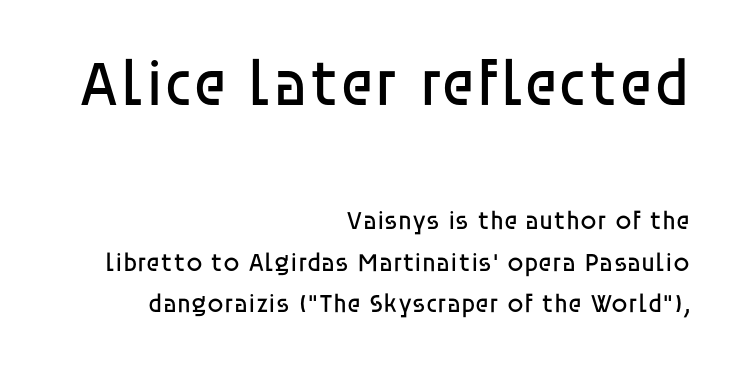
Nothing heavy about these letters — not bold at all. The letters stand straight up with perfectly vertical stems. You could not count columns in this text — the font is proportionally spaced. The emphasis by scale lands on block number one, above. Is the block centered? No — it sits flush against the right margin. The rows are spaced the way most documents space them.
